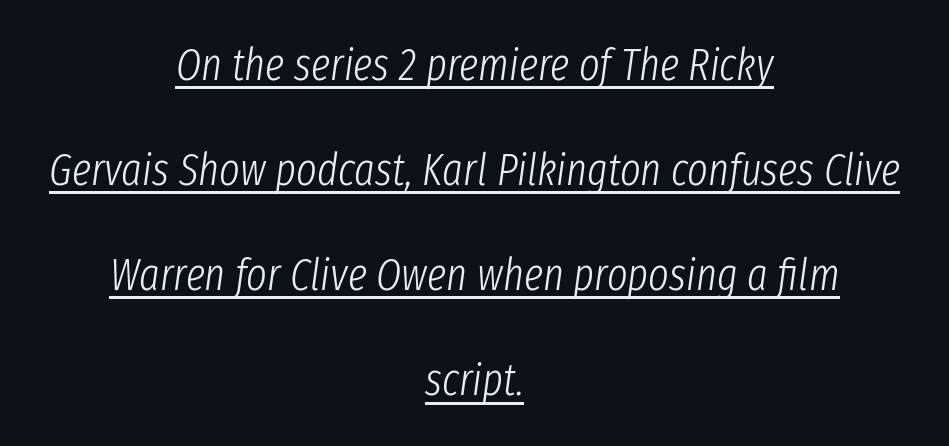
{"italic": "yes", "lean": "right", "slant_degrees": 8, "bold": "no", "weight": "light", "width": "condensed", "stroke_contrast": "low", "x_height": "medium", "monospaced": "no", "underline": "yes", "align": "center", "line_spacing": "loose", "line_spacing_ratio": 2.39, "letter_spacing": "normal", "letter_spacing_em": 0.0, "glyph_px": 44}
